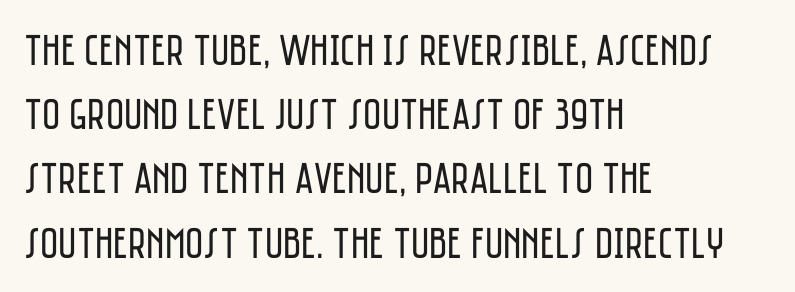
{"serif": "no", "italic": "no", "bold": "no", "weight": "regular", "width": "condensed", "stroke_contrast": "low", "x_height": "large", "monospaced": "no", "underline": "no", "align": "left", "line_spacing": "normal", "line_spacing_ratio": 1.46, "letter_spacing": "normal", "letter_spacing_em": 0.0, "glyph_px": 44}
